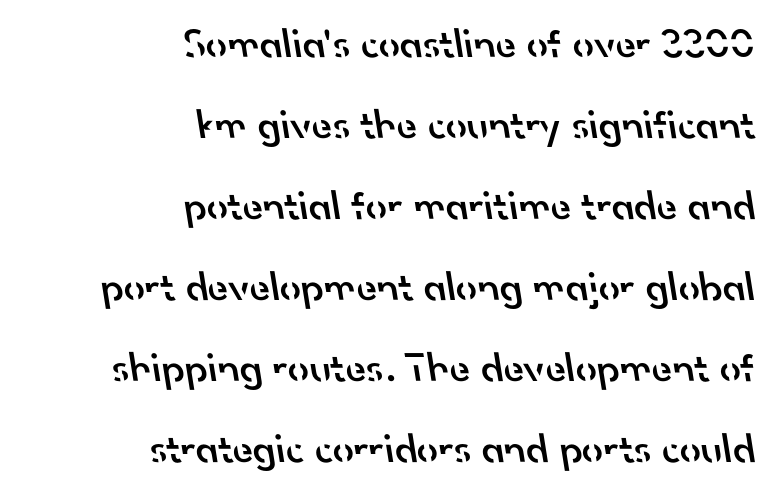
Q: Is the text bold? A: Semi-bold.
Q: Is the typeface a serif or a sans-serif typeface? A: Sans-serif.
Q: Is the text underlined? A: No.
Q: How is the paragraph aligned? A: Right-aligned.
Q: Is the spacing between letters normal or unusually wide? A: Normal.
Q: Is the spacing between lines tight, normal or loose? A: Loose.
Q: Width (condensed, normal, or wide)? A: Normal.
Q: Stroke contrast? A: Low.
Q: x-height? A: Small.
Q: Monospaced? A: No.
